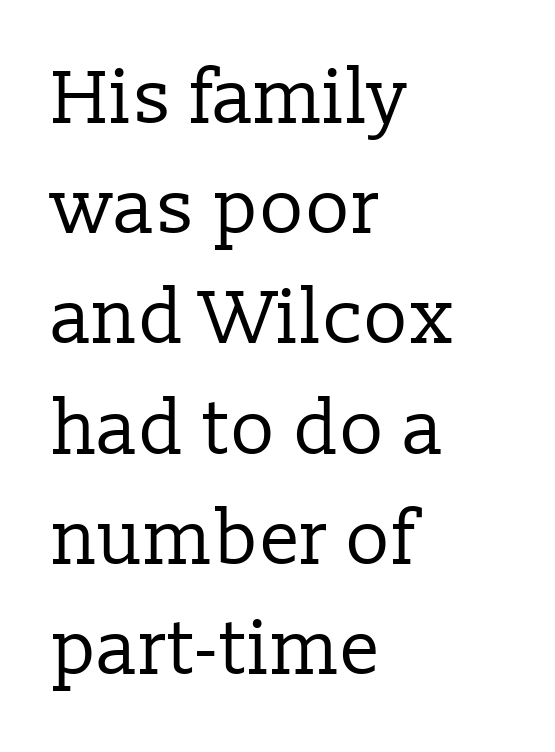
Q: Is the text bold? A: No.
Q: Is the text italic (slanted)? A: No, it is upright.
Q: Is the typeface a serif or a sans-serif typeface? A: Serif.
Q: Is the text underlined? A: No.
Q: How is the paragraph aligned? A: Left-aligned.
Q: Is the spacing between letters normal or unusually wide? A: Normal.
Q: Is the spacing between lines tight, normal or loose? A: Normal.
Q: Width (condensed, normal, or wide)? A: Normal.
Q: Stroke contrast? A: Low.
Q: x-height? A: Medium.
Q: Monospaced? A: No.
